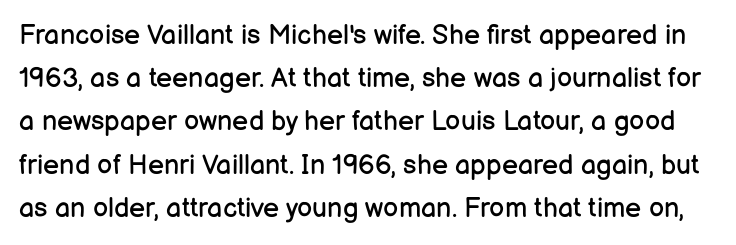
Style check: upright. Is the stroke heavy? The answer is a plain regular-or-lighter. Rule under the text: the space is simply empty. The line-height multiplier appears to be the usual default. Observe the ordinary spacing: letters are neighbours, not strangers.
